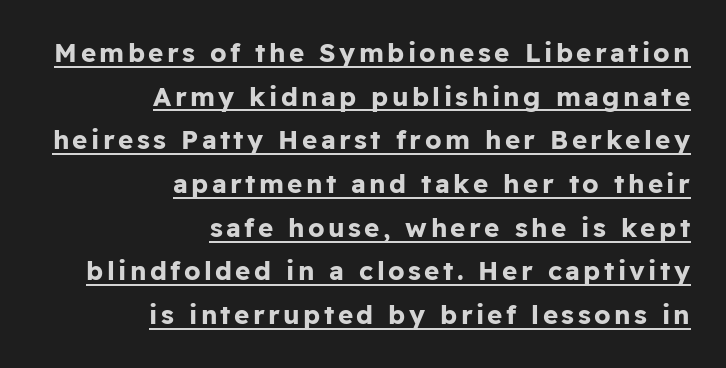
Designer's note — italics off, roman on. The lines sit at an ordinary, default distance from one another. The text block is weighted toward the right margin, trailing off unevenly leftward. Strong, thick strokes mark this as bold type.
